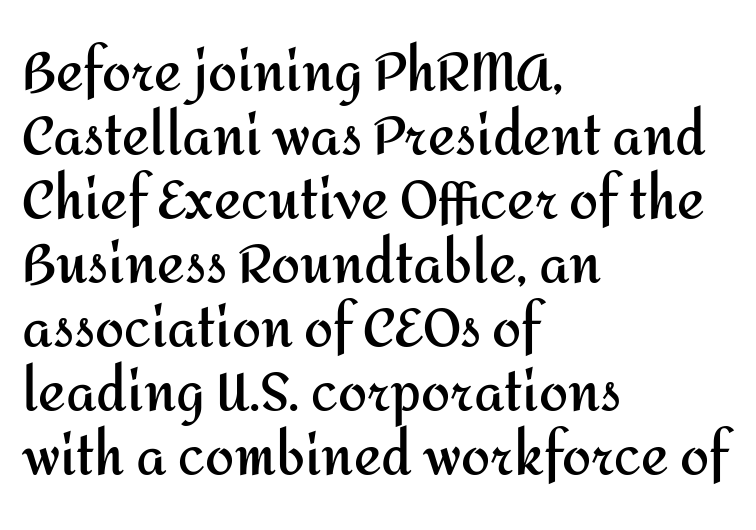
The image shows 52 px semibold sans-serif type, upright; set left-aligned, line spacing 1.23x, normal letter spacing, not underlined; medium stroke contrast and a medium x-height.
